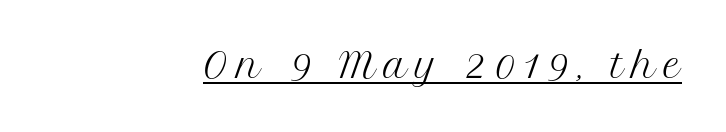
Glyph-to-glyph distance is far greater than everyday printed text. Character widths vary here, with narrow letters taking less room than wide ones. The passage shown is not bold in any degree.
